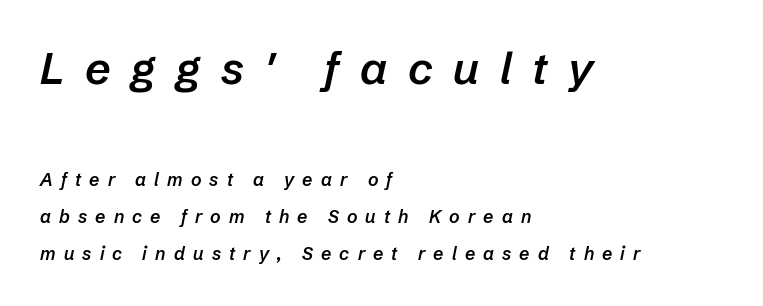
The image shows 45 px semibold type, italic (leaning right); set left-aligned, loose line spacing (2.05x), unusually wide letter spacing (+0.45 em), not underlined; the first (top) block is 2.5x larger; low stroke contrast and a medium x-height.
